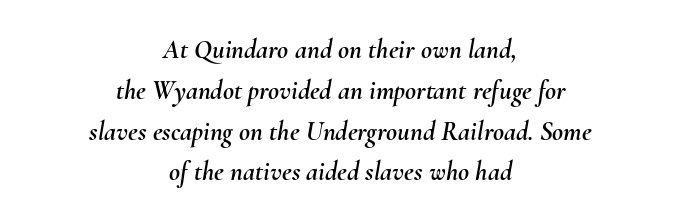
{"italic": "yes", "lean": "right", "slant_degrees": 10, "underline": "no", "align": "center", "line_spacing": "normal", "line_spacing_ratio": 1.51, "letter_spacing": "normal", "letter_spacing_em": 0.0, "glyph_px": 27}
